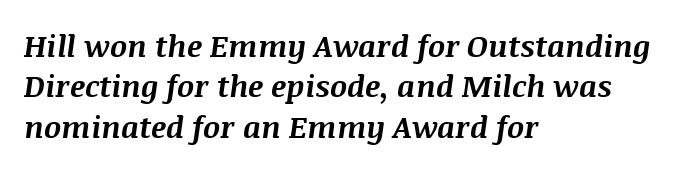
{"italic": "yes", "lean": "right", "slant_degrees": 8, "bold": "yes", "weight": "bold", "width": "normal", "stroke_contrast": "medium", "x_height": "large", "monospaced": "no", "underline": "no", "align": "left", "line_spacing": "normal", "line_spacing_ratio": 1.35, "letter_spacing": "normal", "letter_spacing_em": 0.0, "glyph_px": 30}
